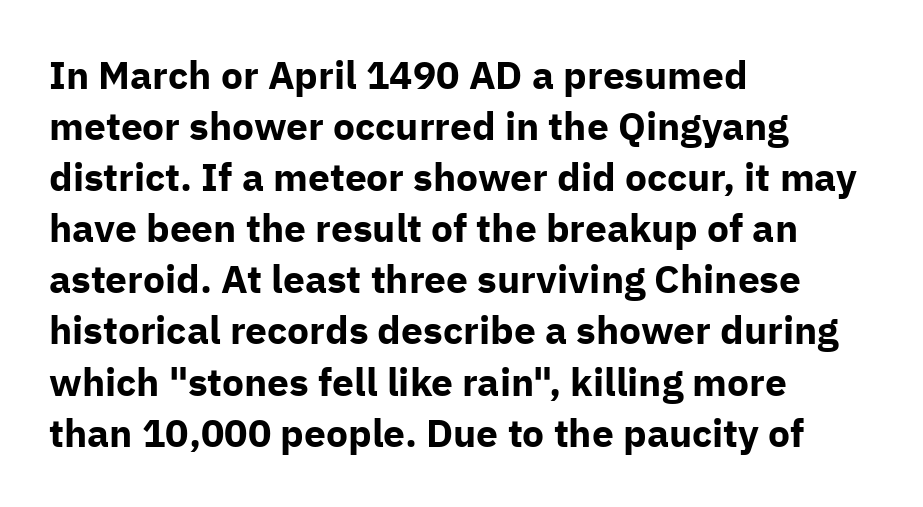
The image shows 39 px bold sans-serif type, upright; set left-aligned, normal line spacing (1.31x), normal letter spacing, not underlined; low stroke contrast and a medium x-height.
